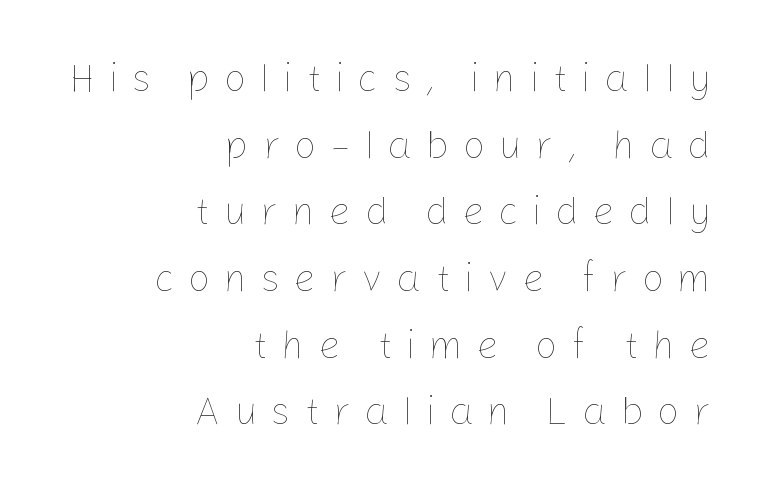
Compared with a typical body face, this is equally light or lighter still. The gap between lines stays unmarked. When letters stand straight like this, we call the style roman or upright. The rendering uses natural spacing where letterforms have individual widths. Notice how the passage keeps a crisp vertical edge on the right only.
